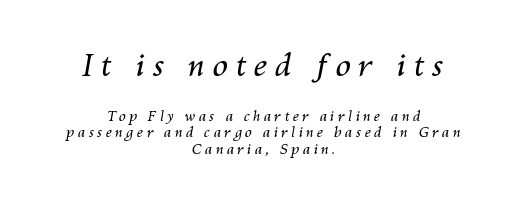
Does the copy run flush right? No — it is centered line by line. The specimen omits any rule beneath the text block's lines. Is this a fixed-width face? No — the glyphs have proportional, varying widths. Designer's note — italics engaged. No heavy texture on the line: the type isn't bold.
